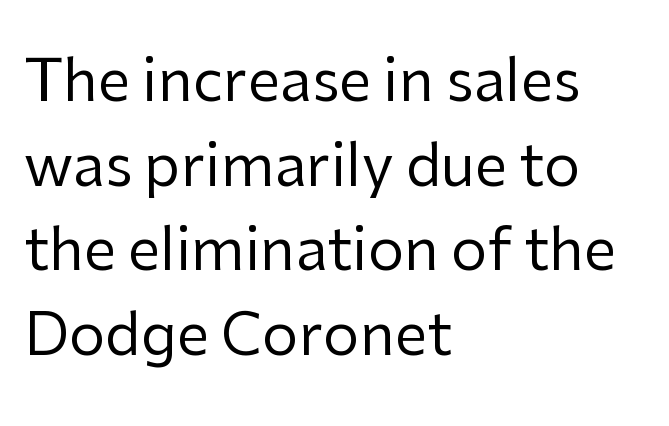
Q: Is the text bold? A: No.
Q: Is the text italic (slanted)? A: No, it is upright.
Q: Is the typeface a serif or a sans-serif typeface? A: Sans-serif.
Q: Is the text underlined? A: No.
Q: How is the paragraph aligned? A: Left-aligned.
Q: Is the spacing between letters normal or unusually wide? A: Normal.
Q: Is the spacing between lines tight, normal or loose? A: Normal.
Q: Width (condensed, normal, or wide)? A: Normal.
Q: Stroke contrast? A: Low.
Q: x-height? A: Medium.
Q: Monospaced? A: No.
